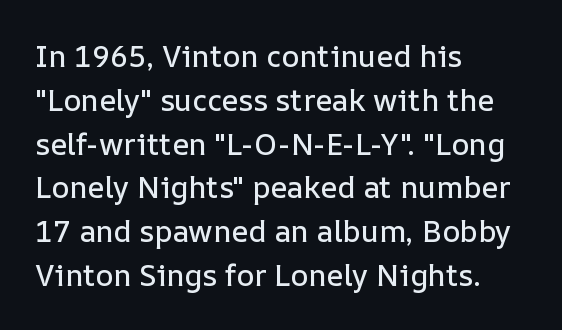
Words float on clear page, feet unadorned. Notice how the passage keeps a crisp vertical edge on the left only. Between one letter and the next there's only the usual sliver of space. The font's upright variant was chosen for this text.
